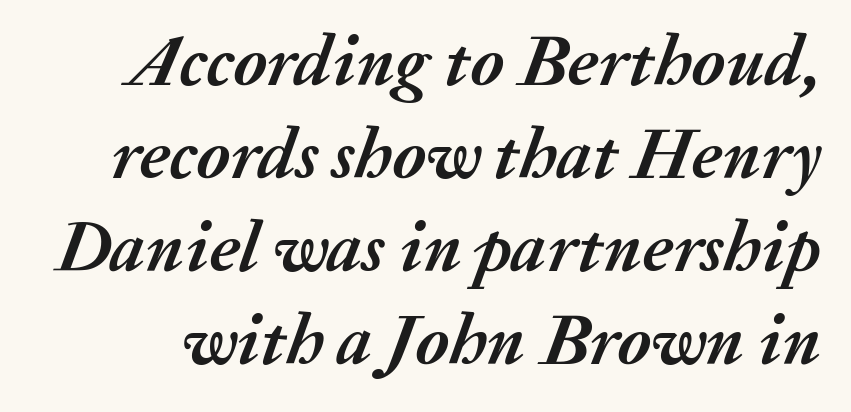
Is this a fixed-width face? No — the glyphs have proportional, varying widths. Every character sits at an angle, as italics do. There is no visible air inserted between adjacent glyphs. The letters are bold, with thick, heavy strokes. The words here are not underlined. The rendering uses a moderate line-height, typical for paragraphs.
